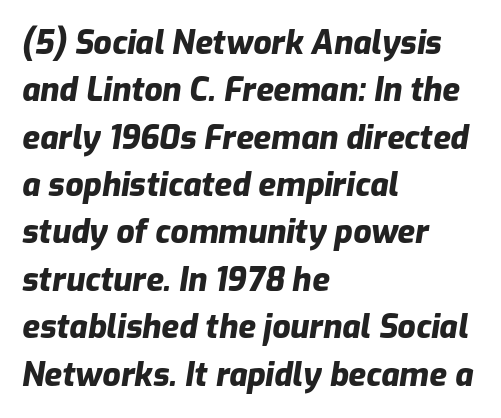
{"italic": "yes", "lean": "right", "slant_degrees": 9, "bold": "yes", "weight": "heavy", "width": "normal", "stroke_contrast": "low", "x_height": "medium", "monospaced": "no", "underline": "no", "align": "left", "line_spacing": "normal", "line_spacing_ratio": 1.48, "letter_spacing": "normal", "letter_spacing_em": 0.0, "glyph_px": 32}
